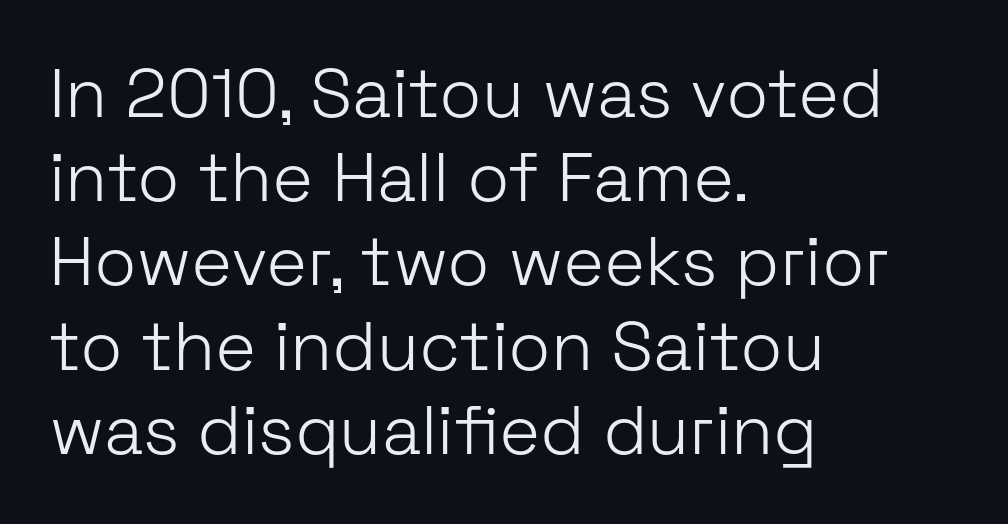
{"serif": "no", "italic": "no", "bold": "no", "weight": "light", "width": "normal", "stroke_contrast": "low", "x_height": "medium", "monospaced": "no", "underline": "no", "align": "left", "line_spacing_ratio": 1.22, "letter_spacing": "normal", "letter_spacing_em": 0.0, "glyph_px": 69}
